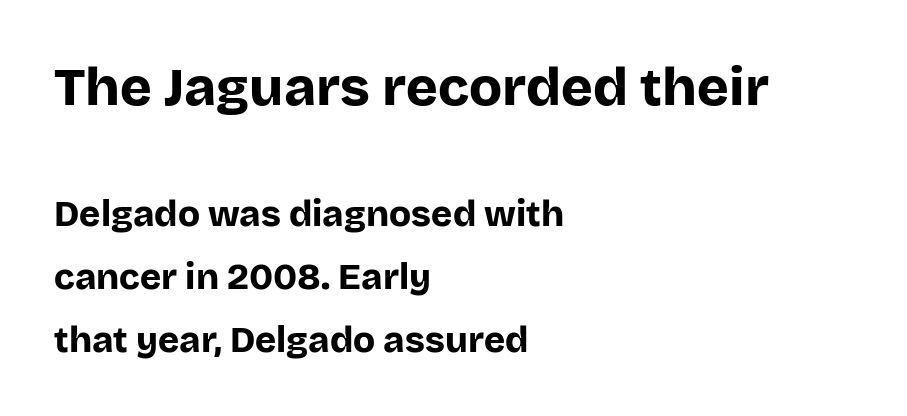
The font family rendered here belongs to the sans-serif group. Larger block? The one above; the one below is distinctly smaller. The typesetting leans heavy: a genuine bold. A roman cut, with each character standing at attention. Words float on clear page, feet unadorned. Does the copy run flush right? No — it runs flush left.
